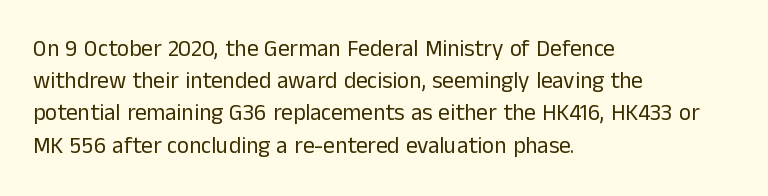
The image shows 23 px text type, upright; set left-aligned, normal line spacing (1.4x), normal letter spacing, not underlined.
